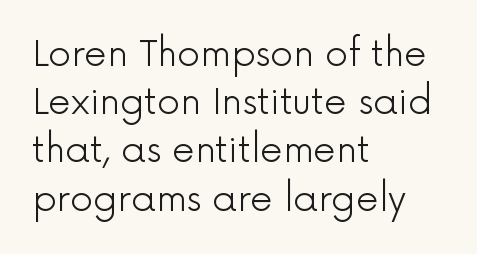
The image shows 36 px light sans-serif type, upright; set left-aligned, normal line spacing (1.34x), normal letter spacing, not underlined; a medium x-height.
